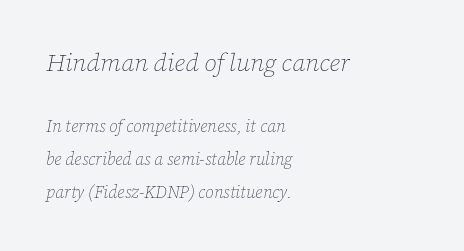
Q: Is the text bold? A: No.
Q: Is the text italic (slanted)? A: Yes, it leans right by about 12 degrees.
Q: Is the text underlined? A: No.
Q: How is the paragraph aligned? A: Left-aligned.
Q: Is the spacing between letters normal or unusually wide? A: Normal.
Q: Is the spacing between lines tight, normal or loose? A: Loose.
Q: Which block of text is set in a larger size, the first (top) or the second (bottom)? A: The first (top) one.
